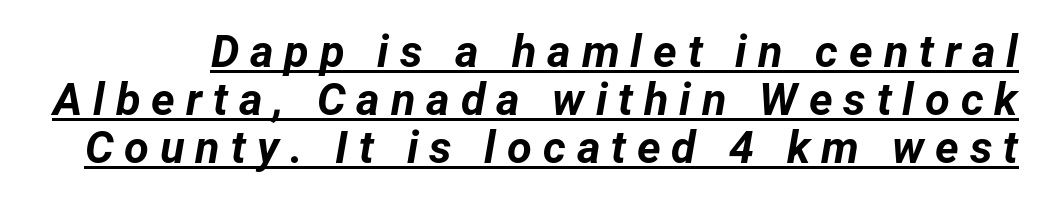
{"italic": "yes", "lean": "right", "slant_degrees": 12, "bold": "yes", "weight": "bold", "width": "normal", "stroke_contrast": "low", "x_height": "medium", "monospaced": "no", "underline": "yes", "line_spacing": "tight", "line_spacing_ratio": 1.07, "letter_spacing": "wide", "letter_spacing_em": 0.24, "glyph_px": 45}
